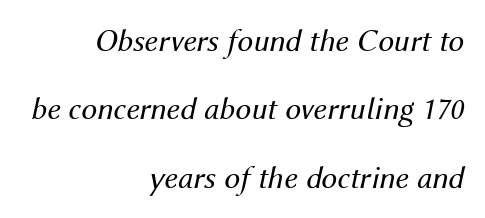
The image shows 32 px regular-weight type, italic (leaning right); set right-aligned, loose line spacing (2.14x), normal letter spacing, not underlined; medium stroke contrast and a medium x-height.
